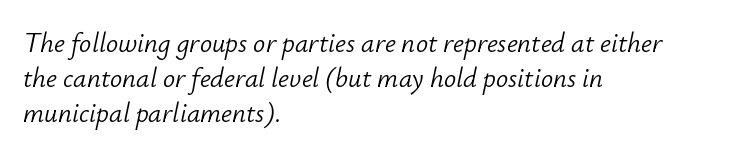
Characters are canted at an angle relative to the baseline's perpendicular. The lines in this sample share a left origin and differ only in where they stop. The letterforms sit shoulder to shoulder at normal distance. The weight would be labelled regular, book, light, or lighter still.
